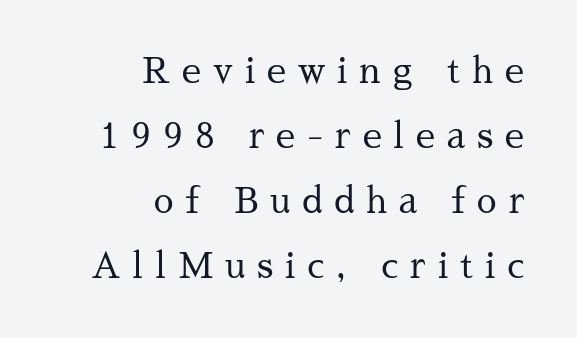
Q: Is the text bold? A: No.
Q: Is the text italic (slanted)? A: No, it is upright.
Q: Is the typeface a serif or a sans-serif typeface? A: Serif.
Q: Is the text underlined? A: No.
Q: How is the paragraph aligned? A: Right-aligned.
Q: Is the spacing between letters normal or unusually wide? A: Unusually wide.
Q: Width (condensed, normal, or wide)? A: Normal.
Q: Stroke contrast? A: Medium.
Q: x-height? A: Medium.
Q: Monospaced? A: No.
